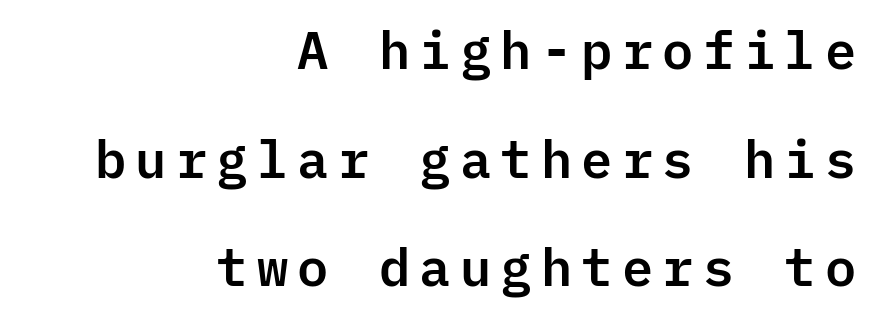
{"serif": "no", "italic": "no", "width": "normal", "stroke_contrast": "low", "x_height": "medium", "monospaced": "yes", "underline": "no", "align": "right", "line_spacing": "loose", "line_spacing_ratio": 2.09, "glyph_px": 52}
